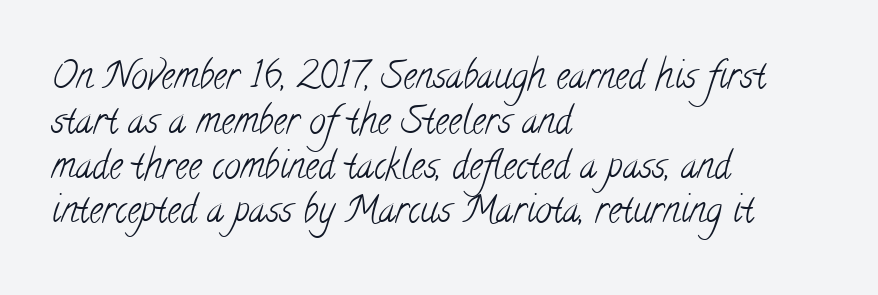
{"serif": "yes", "bold": "no", "weight": "light", "width": "condensed", "stroke_contrast": "low", "x_height": "small", "monospaced": "no", "underline": "no", "align": "left", "line_spacing_ratio": 1.21, "letter_spacing": "normal", "letter_spacing_em": 0.0, "glyph_px": 37}
